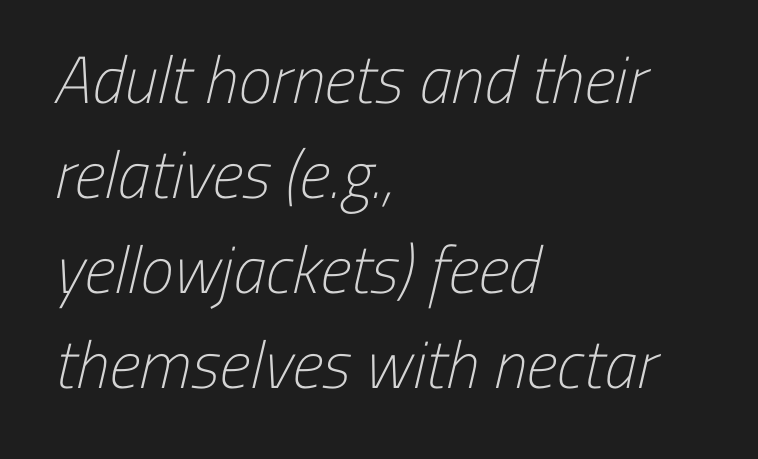
Q: Is the text bold? A: No.
Q: Is the typeface a serif or a sans-serif typeface? A: Sans-serif.
Q: Is the text underlined? A: No.
Q: How is the paragraph aligned? A: Left-aligned.
Q: Is the spacing between letters normal or unusually wide? A: Normal.
Q: Is the spacing between lines tight, normal or loose? A: Normal.
Q: Width (condensed, normal, or wide)? A: Condensed.
Q: Stroke contrast? A: Low.
Q: x-height? A: Medium.
Q: Monospaced? A: No.
